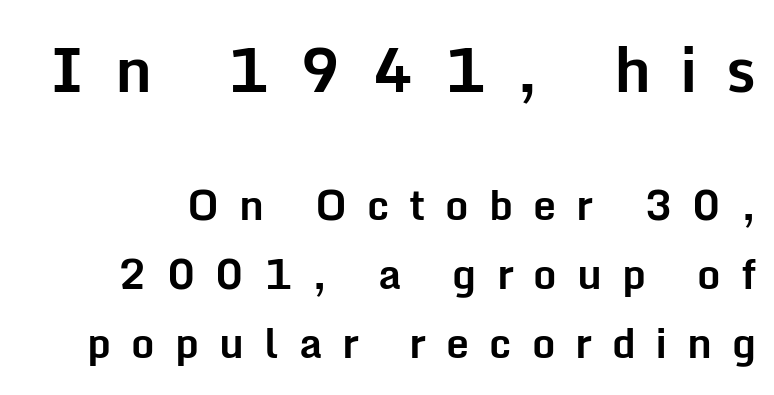
The image shows 61 px bold sans-serif type, upright; set normal line spacing (1.69x), unusually wide letter spacing (+0.49 em), not underlined; the first (top) block is 1.49x larger; low stroke contrast and a medium x-height.
